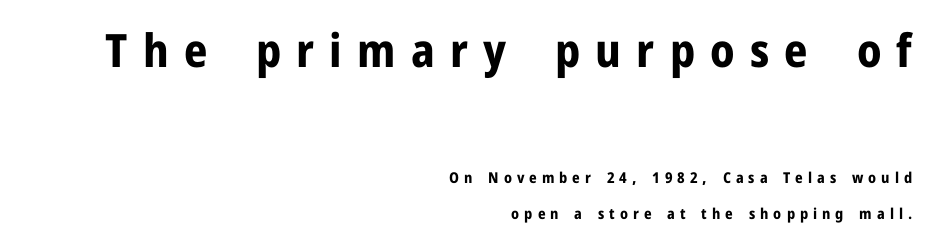
Q: Is the text bold? A: Yes.
Q: Is the text italic (slanted)? A: No, it is upright.
Q: Is the typeface a serif or a sans-serif typeface? A: Sans-serif.
Q: Is the text underlined? A: No.
Q: How is the paragraph aligned? A: Right-aligned.
Q: Is the spacing between letters normal or unusually wide? A: Unusually wide.
Q: Is the spacing between lines tight, normal or loose? A: Loose.
Q: Which block of text is set in a larger size, the first (top) or the second (bottom)? A: The first (top) one.
Q: Width (condensed, normal, or wide)? A: Normal.
Q: Stroke contrast? A: Low.
Q: x-height? A: Medium.
Q: Monospaced? A: No.
